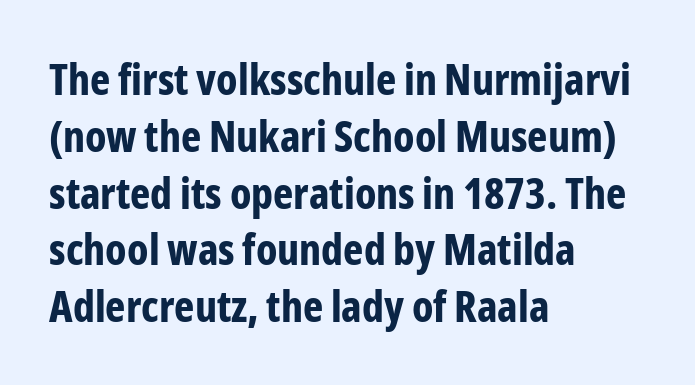
Q: Is the text bold? A: Yes.
Q: Is the text italic (slanted)? A: No, it is upright.
Q: Is the typeface a serif or a sans-serif typeface? A: Sans-serif.
Q: Is the text underlined? A: No.
Q: How is the paragraph aligned? A: Left-aligned.
Q: Is the spacing between letters normal or unusually wide? A: Normal.
Q: Is the spacing between lines tight, normal or loose? A: Normal.
Q: Width (condensed, normal, or wide)? A: Condensed.
Q: Stroke contrast? A: Low.
Q: x-height? A: Medium.
Q: Monospaced? A: No.
